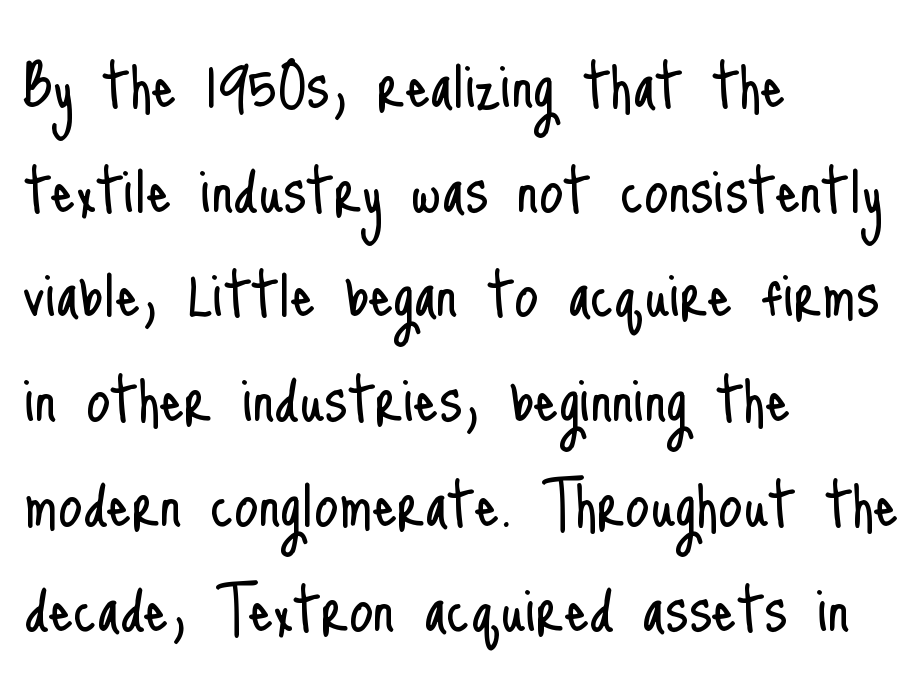
{"serif": "no", "italic": "no", "bold": "no", "weight": "light", "width": "condensed", "stroke_contrast": "low", "x_height": "small", "monospaced": "no", "underline": "no", "align": "left", "line_spacing": "normal", "line_spacing_ratio": 1.36, "letter_spacing": "normal", "letter_spacing_em": 0.0, "glyph_px": 77}
